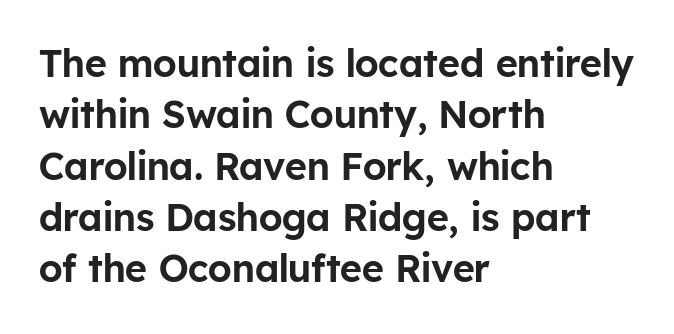
The image shows 38 px sans-serif type, upright; set left-aligned, normal line spacing (1.35x), normal letter spacing, not underlined; low stroke contrast and a medium x-height.
